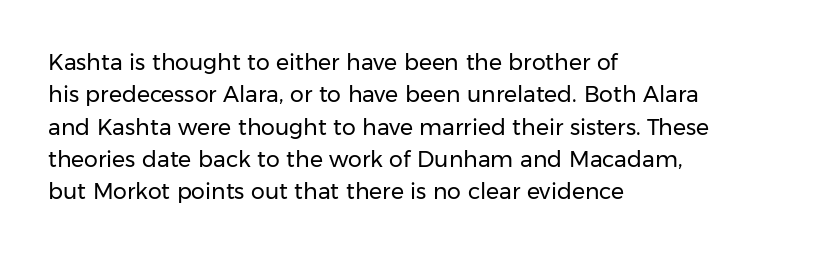
Does extra space separate the letters? No, they use regular spacing. Compared with a typical body face, this is equally light or lighter still. Casual observation: everything's shoved over to the left. This sample keeps an unexceptional amount of space between lines.
